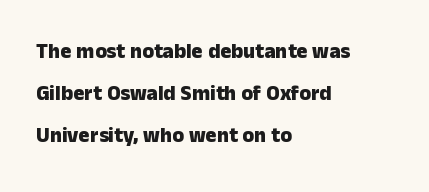
{"italic": "no", "bold": "yes", "underline": "no", "align": "left", "line_spacing": "loose", "line_spacing_ratio": 1.99, "letter_spacing": "normal", "letter_spacing_em": 0.0, "glyph_px": 21}
